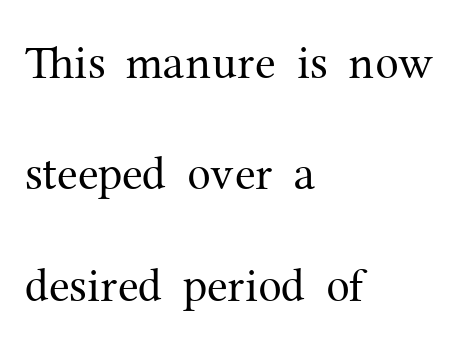
The image shows 47 px regular-weight serif type, upright; set left-aligned, loose line spacing (2.37x), normal letter spacing, not underlined; medium stroke contrast and a medium x-height.
